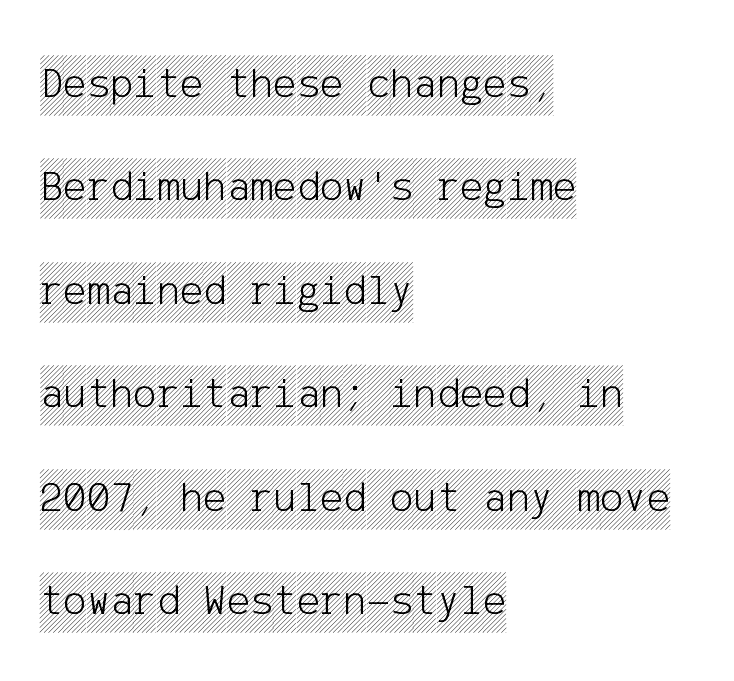
Rows of type keep a wide berth in the vertical direction. Visually the block forms a straight wall on the left and a jagged coastline on the right. The string is rendered with underlining switched off. Is the letter spacing exaggerated? No — it looks like the ordinary default.
